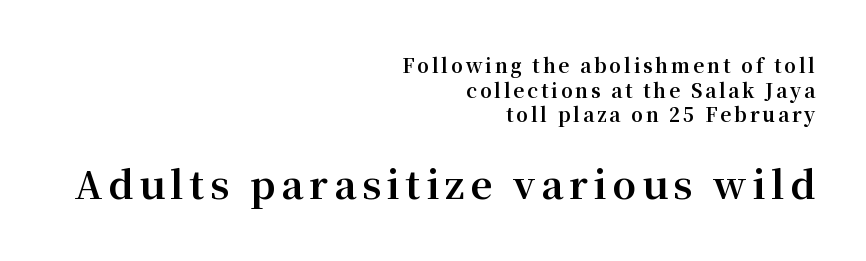
Q: Is the text bold? A: Yes.
Q: Is the text italic (slanted)? A: No, it is upright.
Q: Is the typeface a serif or a sans-serif typeface? A: Serif.
Q: Is the text underlined? A: No.
Q: How is the paragraph aligned? A: Right-aligned.
Q: Is the spacing between lines tight, normal or loose? A: Normal.
Q: Which block of text is set in a larger size, the first (top) or the second (bottom)? A: The second (bottom) one.
Q: Width (condensed, normal, or wide)? A: Normal.
Q: Stroke contrast? A: Medium.
Q: x-height? A: Medium.
Q: Monospaced? A: No.
